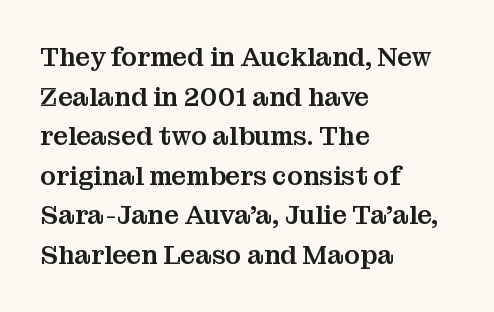
Interline gaps are of average width in this sample. The type sits square on the baseline with zero lean. Just letters on the line, the space beneath them empty. Students, note that the glyphs here touch the page at normal intervals. The rendering anchors every line to the left-hand side.
